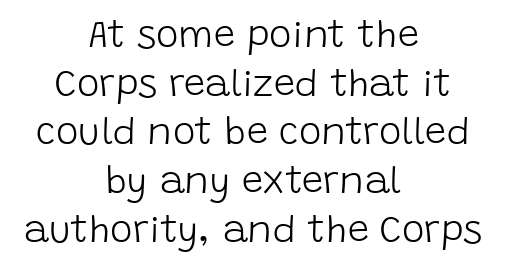
{"serif": "no", "italic": "no", "bold": "no", "weight": "light", "width": "normal", "stroke_contrast": "low", "x_height": "large", "monospaced": "no", "underline": "no", "align": "center", "line_spacing": "normal", "line_spacing_ratio": 1.28, "letter_spacing": "normal", "letter_spacing_em": 0.0, "glyph_px": 38}
